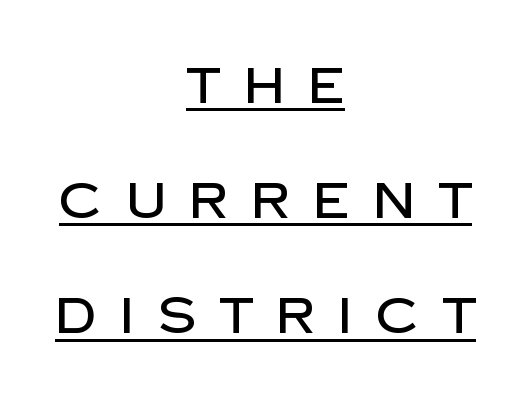
The image shows 49 px sans-serif type, upright; set centered, loose line spacing (2.35x), unusually wide letter spacing (+0.48 em), underlined; low stroke contrast and a large x-height.
